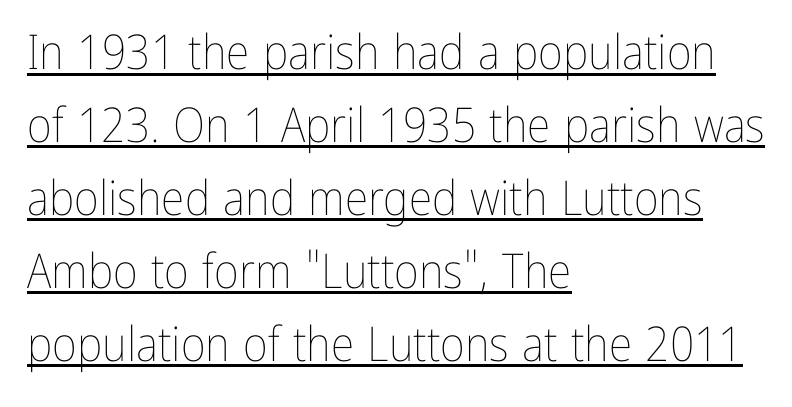
{"italic": "no", "bold": "no", "weight": "thin", "width": "condensed", "stroke_contrast": "low", "x_height": "medium", "monospaced": "no", "underline": "yes", "align": "left", "line_spacing": "normal", "line_spacing_ratio": 1.52, "letter_spacing": "normal", "letter_spacing_em": 0.0, "glyph_px": 48}
